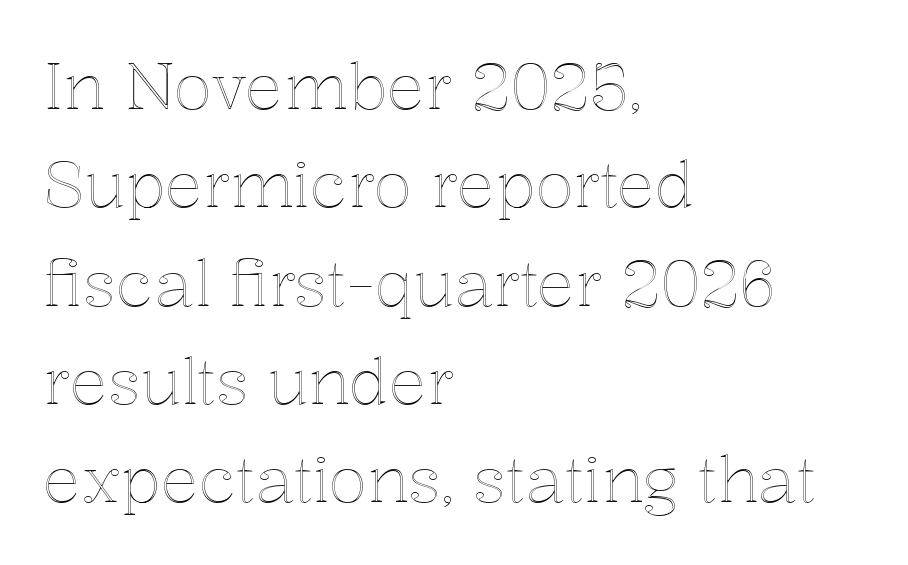
Does the leading feel generous? No, just average. Posture: vertical. Reading down the block, your eye returns to a fixed left position each line. Decoration check: the copy has no underline. What stands out about the letter spacing? Nothing — it is the standard amount. The letters advance in unequal steps, a hallmark of proportional type.
